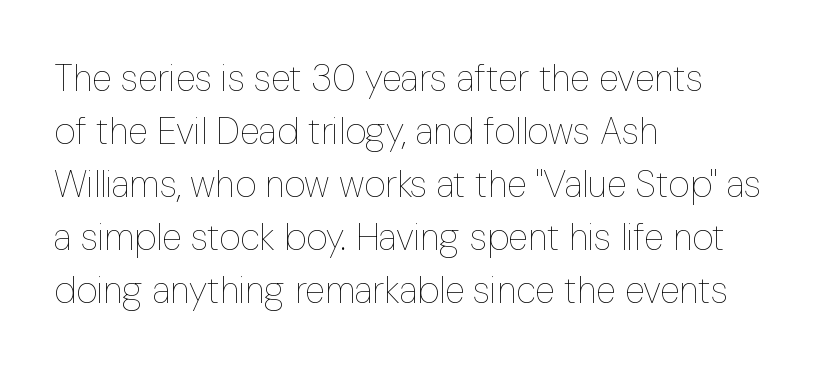
Q: Is the text bold? A: No.
Q: Is the text italic (slanted)? A: No, it is upright.
Q: Is the text underlined? A: No.
Q: How is the paragraph aligned? A: Left-aligned.
Q: Is the spacing between letters normal or unusually wide? A: Normal.
Q: Is the spacing between lines tight, normal or loose? A: Normal.
Q: Width (condensed, normal, or wide)? A: Condensed.
Q: Stroke contrast? A: Low.
Q: x-height? A: Medium.
Q: Monospaced? A: No.
